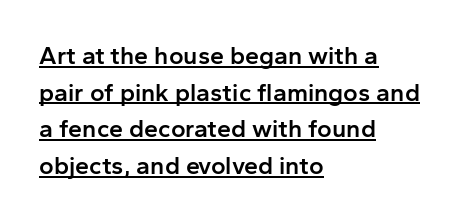
The image shows 25 px text type, upright; set left-aligned, normal line spacing (1.47x), normal letter spacing, underlined.
